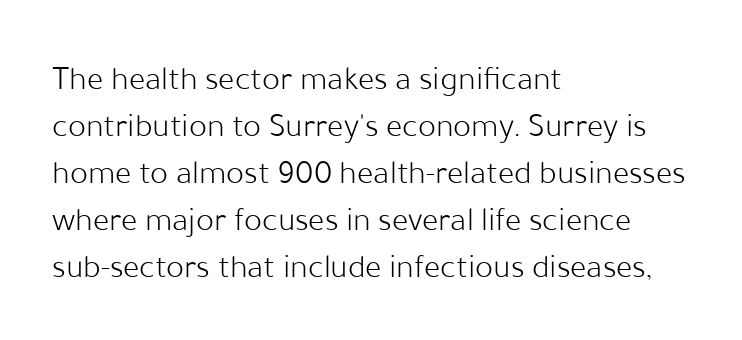
Q: Is the text bold? A: No.
Q: Is the text italic (slanted)? A: No, it is upright.
Q: Is the typeface a serif or a sans-serif typeface? A: Sans-serif.
Q: Is the text underlined? A: No.
Q: How is the paragraph aligned? A: Left-aligned.
Q: Is the spacing between letters normal or unusually wide? A: Normal.
Q: Is the spacing between lines tight, normal or loose? A: Normal.
Q: Width (condensed, normal, or wide)? A: Normal.
Q: Stroke contrast? A: Low.
Q: x-height? A: Medium.
Q: Monospaced? A: No.
